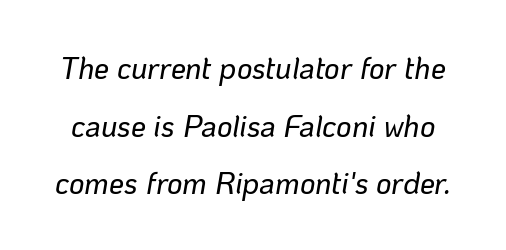
The image shows 30 px text type, italic (leaning right); set loose line spacing (1.92x), normal letter spacing, not underlined; low stroke contrast and a medium x-height.
